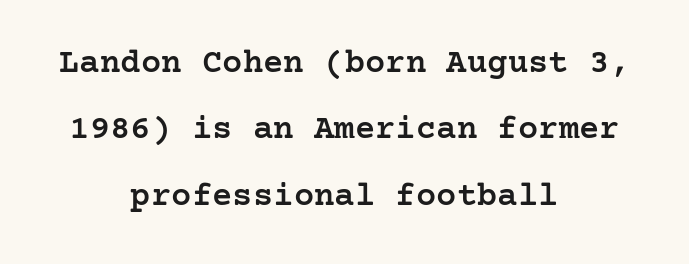
Q: Is the text bold? A: Semi-bold.
Q: Is the text italic (slanted)? A: No, it is upright.
Q: Is the typeface a serif or a sans-serif typeface? A: Serif.
Q: Is the text underlined? A: No.
Q: How is the paragraph aligned? A: Centered.
Q: Is the spacing between letters normal or unusually wide? A: Normal.
Q: Is the spacing between lines tight, normal or loose? A: Loose.
Q: Width (condensed, normal, or wide)? A: Normal.
Q: Stroke contrast? A: Low.
Q: x-height? A: Medium.
